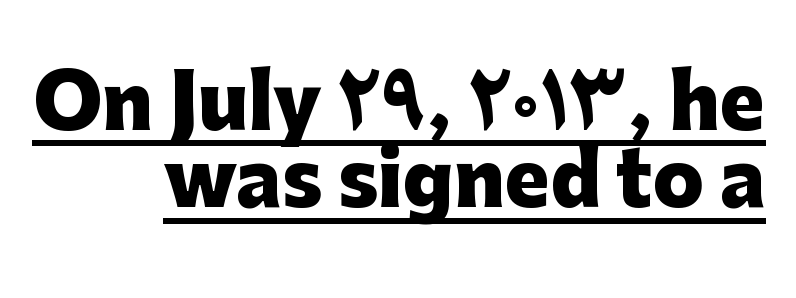
The designer dialed line spacing down below the default. The typesetter chose a ragged-left arrangement here. Emphasis by weight is at full strength: bold. Typographically, this falls in the sans-serif category.
